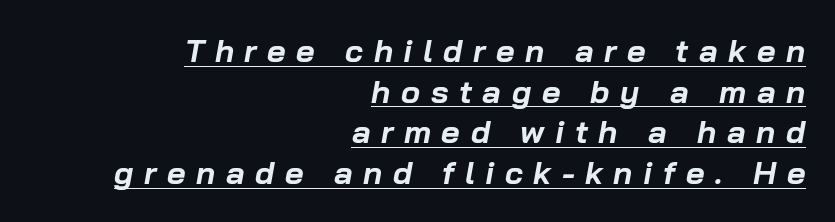
The image shows 32 px bold type, italic (leaning right); set right-aligned, normal line spacing (1.27x), unusually wide letter spacing (+0.33 em), underlined; low stroke contrast and a medium x-height.
